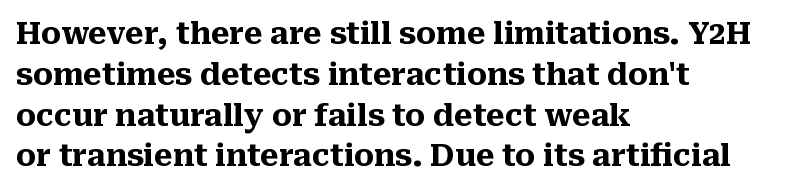
Each letter keeps its own natural width here, so spacing adapts to shape. Stroke terminals: seriffed. The passage shown has conventional tracking throughout. The letters stand straight up with perfectly vertical stems. The letters are bold, with thick, heavy strokes.
